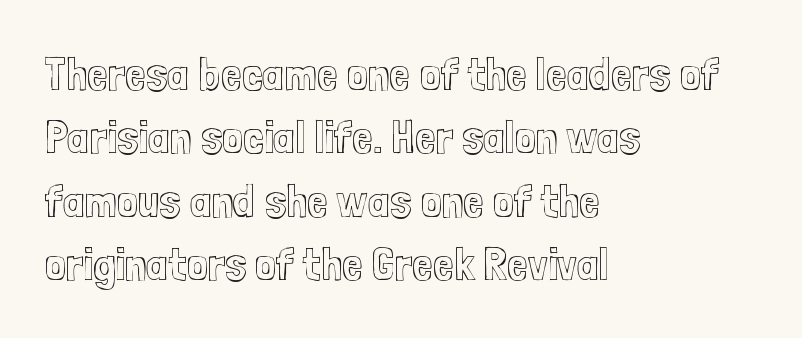
Q: Is the text italic (slanted)? A: No, it is upright.
Q: Is the text underlined? A: No.
Q: How is the paragraph aligned? A: Left-aligned.
Q: Is the spacing between letters normal or unusually wide? A: Normal.
Q: Is the spacing between lines tight, normal or loose? A: Normal.
Q: Width (condensed, normal, or wide)? A: Condensed.
Q: x-height? A: Medium.
Q: Monospaced? A: No.
